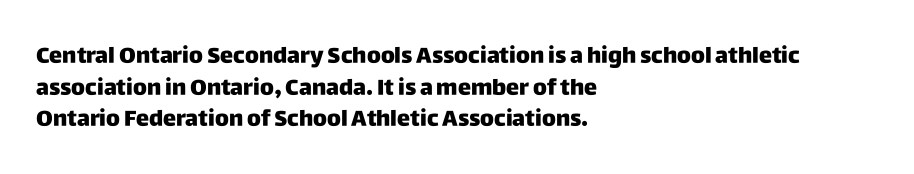
The image shows 22 px text type, upright; set left-aligned, normal line spacing (1.44x), normal letter spacing, not underlined.
